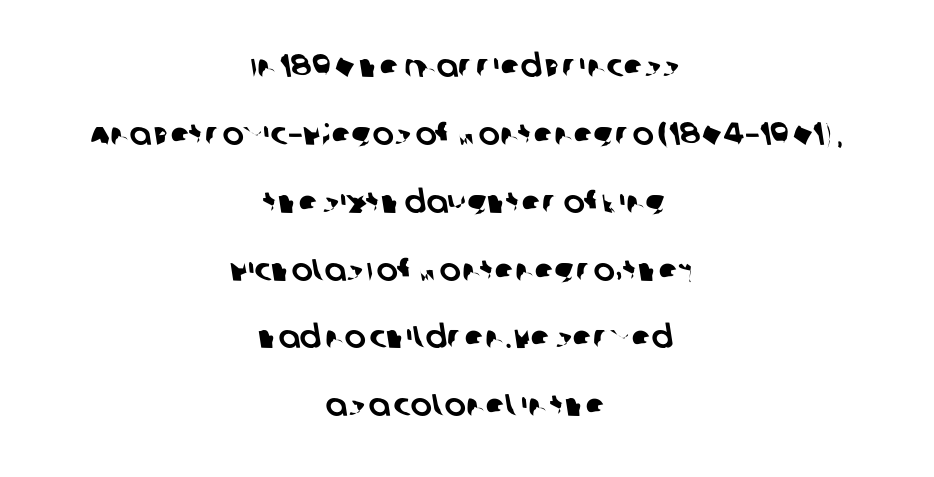
What's the leading like? Stretched, with rows far apart. Check where the strokes stop: nothing finishes them off — pure sans. What stands out about the letter spacing? Nothing — it is the standard amount. No word sits above an underline.
